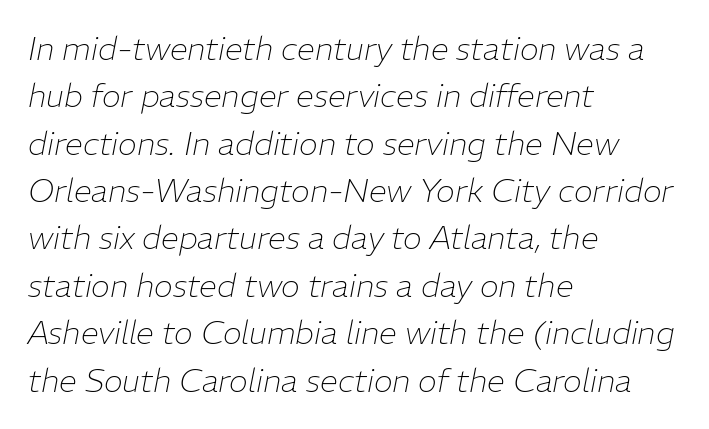
{"italic": "yes", "lean": "right", "slant_degrees": 11, "bold": "no", "weight": "thin", "width": "normal", "stroke_contrast": "low", "x_height": "medium", "monospaced": "no", "underline": "no", "align": "left", "line_spacing": "normal", "line_spacing_ratio": 1.48, "letter_spacing": "normal", "letter_spacing_em": 0.0, "glyph_px": 32}
